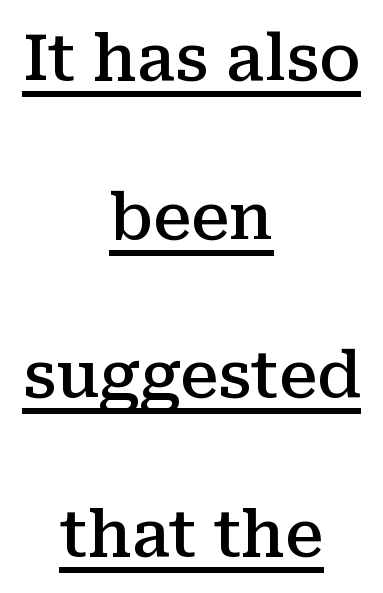
{"serif": "yes", "italic": "no", "bold": "semi", "weight": "semibold", "width": "normal", "stroke_contrast": "medium", "x_height": "medium", "monospaced": "no", "underline": "yes", "align": "center", "line_spacing": "loose", "line_spacing_ratio": 2.48, "letter_spacing": "normal", "letter_spacing_em": 0.0, "glyph_px": 64}
